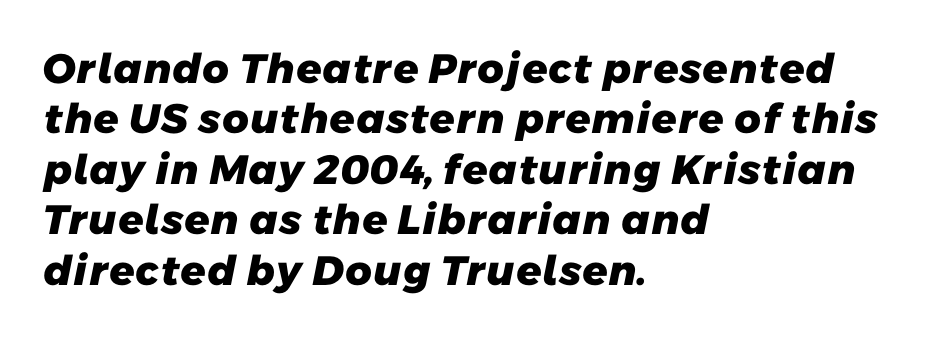
{"serif": "no", "bold": "yes", "weight": "heavy", "width": "normal", "stroke_contrast": "low", "x_height": "medium", "monospaced": "no", "underline": "no", "align": "left", "line_spacing_ratio": 1.23, "letter_spacing": "normal", "letter_spacing_em": 0.0, "glyph_px": 41}
